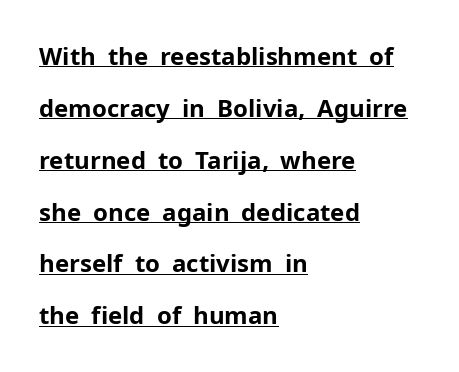
Students, observe: this is what heavily led, spacious text looks like. These lines carry a lot of weight — the face is fully bold. The lines in this sample share a left origin and differ only in where they stop. Italic: no, the glyphs are upright roman. The tracking reads as untouched default to a designer's eye. The sample's only ornament is a line tracing under the words.
